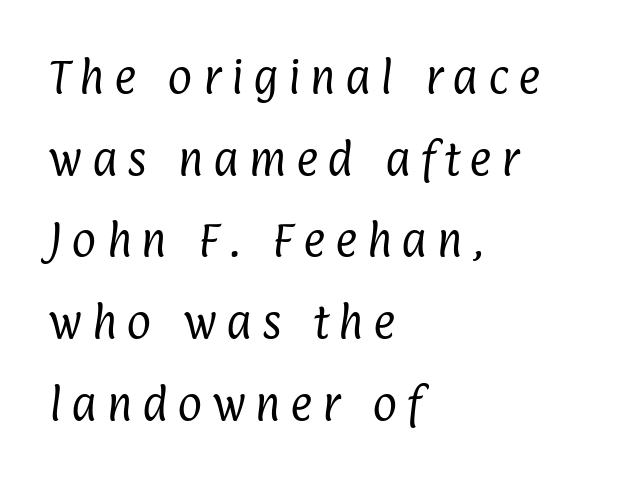
The image shows 38 px regular-weight, condensed sans-serif type; set left-aligned, loose line spacing (2.15x), unusually wide letter spacing (+0.25 em), not underlined; low stroke contrast and a medium x-height.
